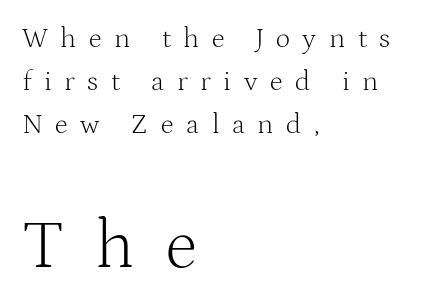
{"serif": "yes", "italic": "no", "bold": "no", "weight": "light", "width": "normal", "stroke_contrast": "medium", "x_height": "medium", "monospaced": "no", "underline": "no", "align": "left", "line_spacing": "normal", "line_spacing_ratio": 1.54, "letter_spacing": "wide", "letter_spacing_em": 0.45, "larger_block": "second", "size_ratio": 2.46, "glyph_px": 69}
